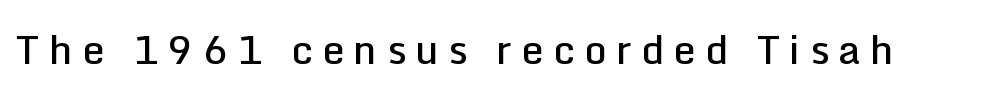
The designer went with a sans here, leaving each stem footless. Notice how the stems are strictly vertical — no italics here. Letter spacing: wide. The area under the type is left untouched. Typographic density is moderately raised because the face is semibold.
